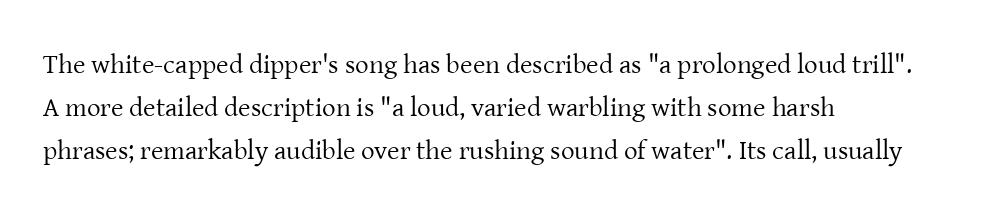
The image shows 27 px text type, upright; set left-aligned, normal line spacing (1.59x), normal letter spacing, not underlined.
